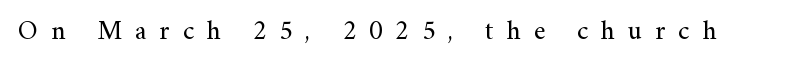
Q: Is the text bold? A: No.
Q: Is the text italic (slanted)? A: No, it is upright.
Q: Is the text underlined? A: No.
Q: Is the spacing between letters normal or unusually wide? A: Unusually wide.
